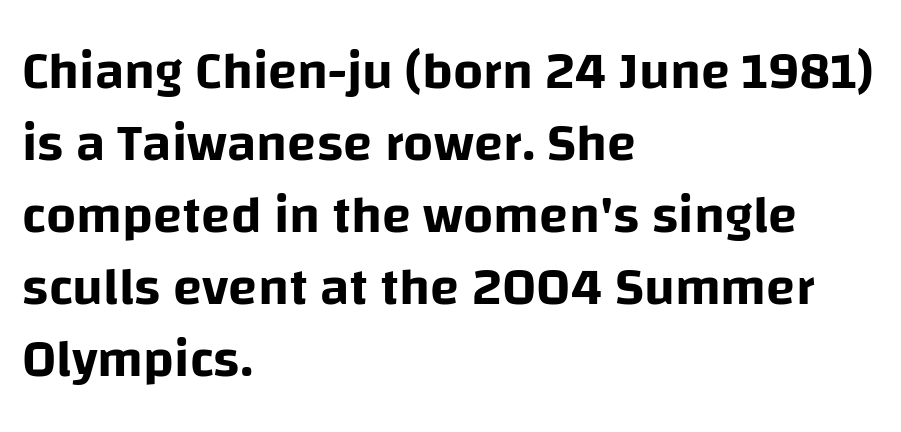
The image shows 53 px sans-serif type, upright; set left-aligned, normal line spacing (1.36x), normal letter spacing, not underlined; low stroke contrast and a large x-height.
